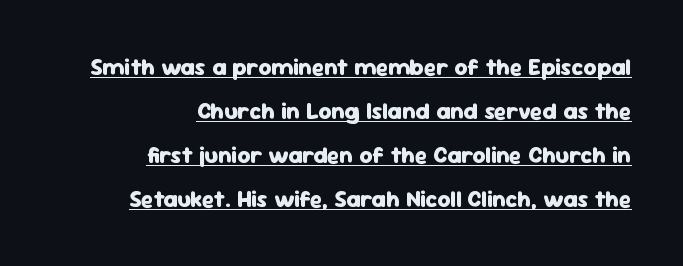
{"italic": "no", "bold": "yes", "underline": "yes", "align": "right", "line_spacing": "loose", "line_spacing_ratio": 1.91, "letter_spacing": "normal", "letter_spacing_em": 0.0, "glyph_px": 23}
